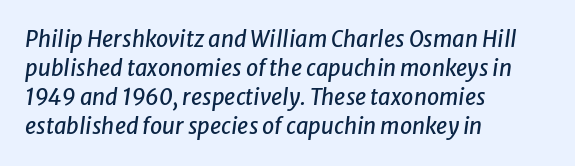
The image shows 22 px text type, italic (leaning right); set left-aligned, normal line spacing (1.32x), normal letter spacing, not underlined.
